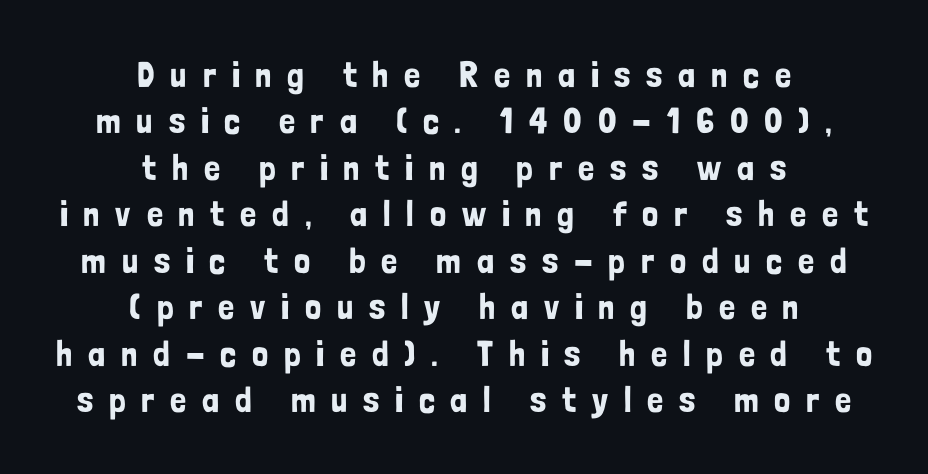
The image shows 36 px condensed sans-serif type, upright; set centered, normal line spacing (1.29x), unusually wide letter spacing (+0.44 em), not underlined; low stroke contrast and a medium x-height.
